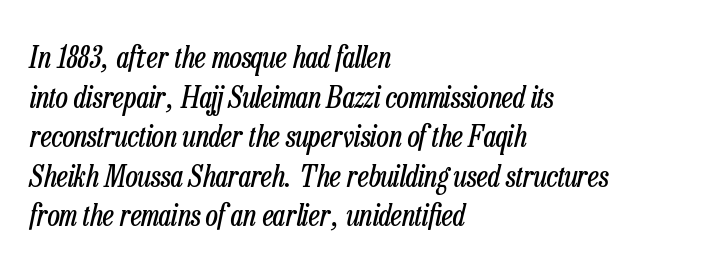
{"italic": "yes", "lean": "right", "slant_degrees": 13, "bold": "no", "weight": "regular", "width": "condensed", "stroke_contrast": "low", "x_height": "medium", "monospaced": "no", "underline": "no", "align": "left", "line_spacing": "normal", "line_spacing_ratio": 1.32, "letter_spacing": "normal", "letter_spacing_em": 0.0, "glyph_px": 30}
